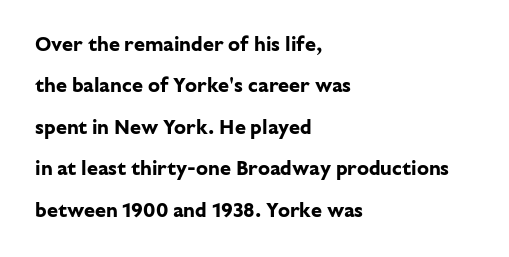
The image shows 20 px bold type, upright; set left-aligned, loose line spacing (2.07x), normal letter spacing, not underlined.
